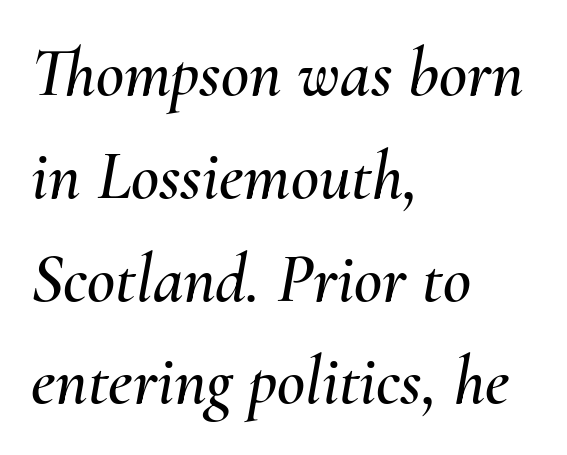
The image shows 69 px text type, italic (leaning right); set left-aligned, normal line spacing (1.49x), normal letter spacing, not underlined; medium stroke contrast and a small x-height.
